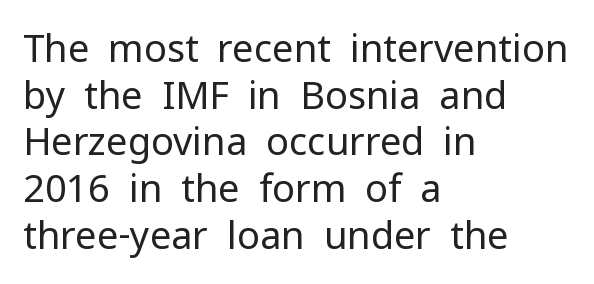
The horizontal fit of the characters is conventional and even. On a weight scale, this lands at 450 or below. The letters carry no serifs — their stems end cleanly without finishing strokes. The text block is weighted toward the left margin, trailing off unevenly rightward. Check under the words: just untouched page. The typography opts for an upright posture over an oblique one.
